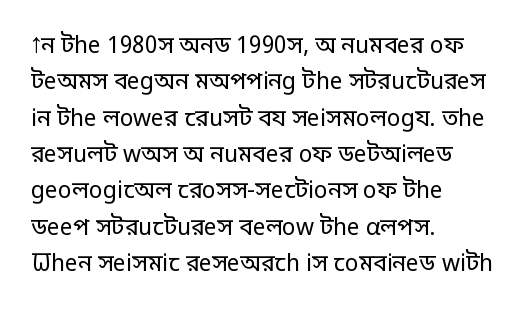
Compared with typical paragraphs, the rows here are spaced about the same. The letterforms sit at book weight or below. Ascenders rise straight up at ninety degrees. The lines are quadded left. Check the space under the baseline: it is left empty. Tracking value appears to be zero — textbook default spacing.
